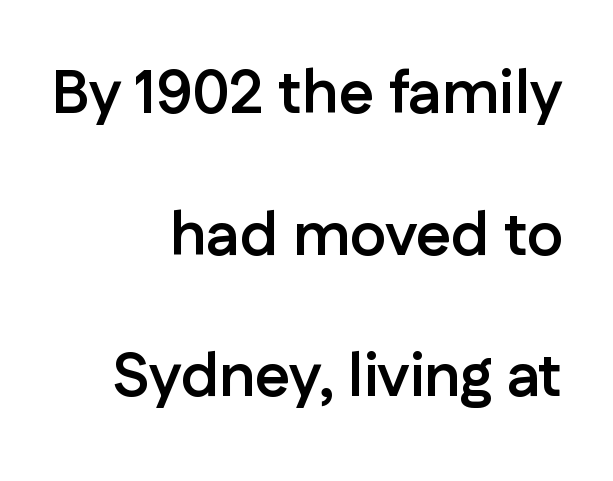
{"serif": "no", "italic": "no", "bold": "yes", "weight": "semibold", "width": "normal", "stroke_contrast": "low", "x_height": "medium", "monospaced": "no", "underline": "no", "align": "right", "line_spacing": "loose", "line_spacing_ratio": 2.32, "letter_spacing": "normal", "letter_spacing_em": 0.0, "glyph_px": 61}
